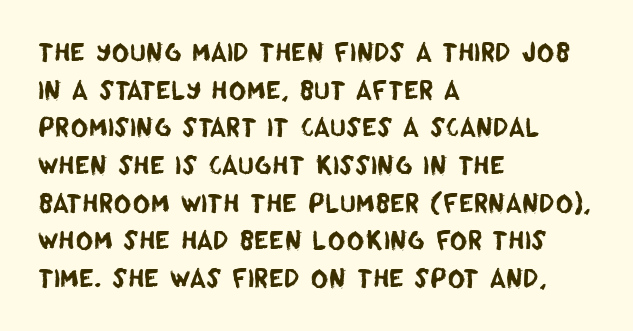
Q: Is the text underlined? A: No.
Q: How is the paragraph aligned? A: Left-aligned.
Q: Is the spacing between letters normal or unusually wide? A: Normal.
Q: Is the spacing between lines tight, normal or loose? A: Normal.
